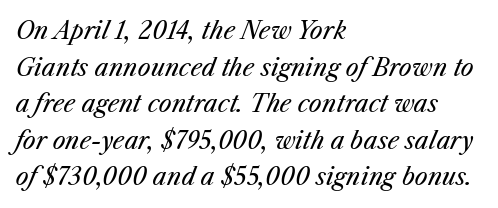
The image shows 23 px text type, italic (leaning right); set left-aligned, normal line spacing (1.59x), normal letter spacing, not underlined.
